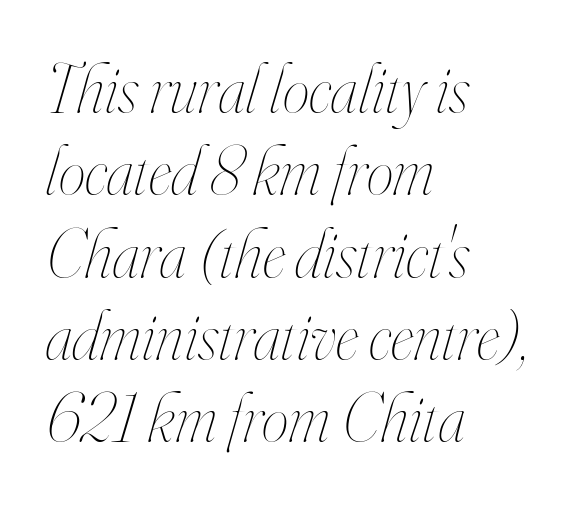
{"italic": "yes", "lean": "right", "slant_degrees": 16, "bold": "no", "weight": "thin", "width": "condensed", "stroke_contrast": "high", "x_height": "small", "monospaced": "no", "underline": "no", "align": "left", "line_spacing_ratio": 1.21, "letter_spacing": "normal", "letter_spacing_em": 0.0, "glyph_px": 68}
